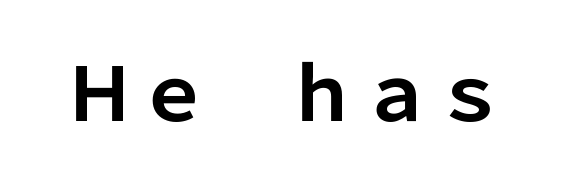
Q: Is the text bold? A: Yes.
Q: Is the text italic (slanted)? A: No, it is upright.
Q: Is the typeface a serif or a sans-serif typeface? A: Sans-serif.
Q: Is the text underlined? A: No.
Q: Is the spacing between letters normal or unusually wide? A: Normal.
Q: Width (condensed, normal, or wide)? A: Normal.
Q: Stroke contrast? A: Low.
Q: x-height? A: Medium.
Q: Monospaced? A: No.
